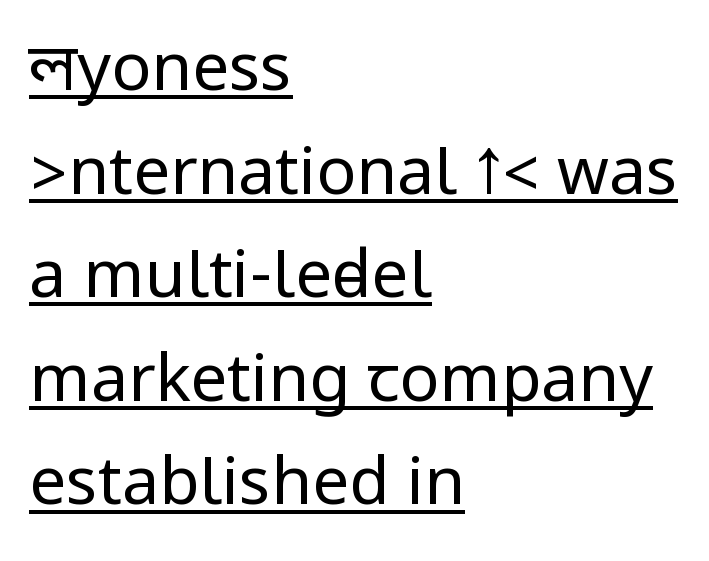
Underlined type. The type is set solid horizontally, with unmodified tracking. Vertical stems look standard width or narrower in stroke. Examine the stroke ends and you'll find no serifs. The letters stand straight up with perfectly vertical stems.
